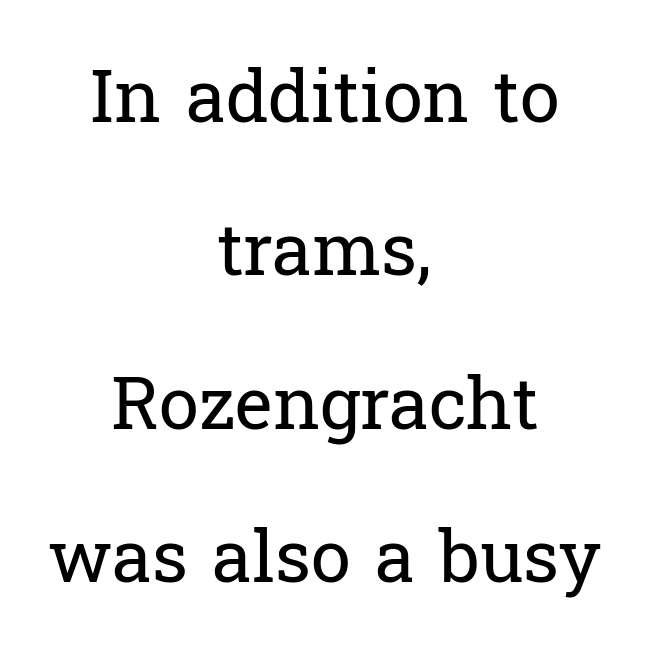
Stems here are at most as thick as an everyday book face. Nobody touched the tracking dial on this one. Varying glyph widths throughout — classic text-font behaviour. A clean baseline with only descenders dipping below it.
